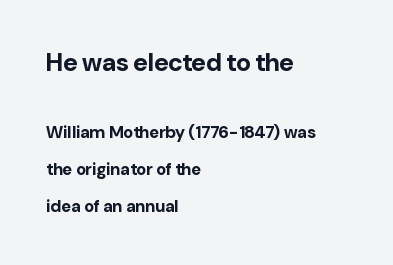
Q: Is the text bold? A: Yes.
Q: Is the text italic (slanted)? A: No, it is upright.
Q: Is the text underlined? A: No.
Q: How is the paragraph aligned? A: Left-aligned.
Q: Is the spacing between letters normal or unusually wide? A: Normal.
Q: Is the spacing between lines tight, normal or loose? A: Loose.
Q: Which block of text is set in a larger size, the first (top) or the second (bottom)? A: The first (top) one.
